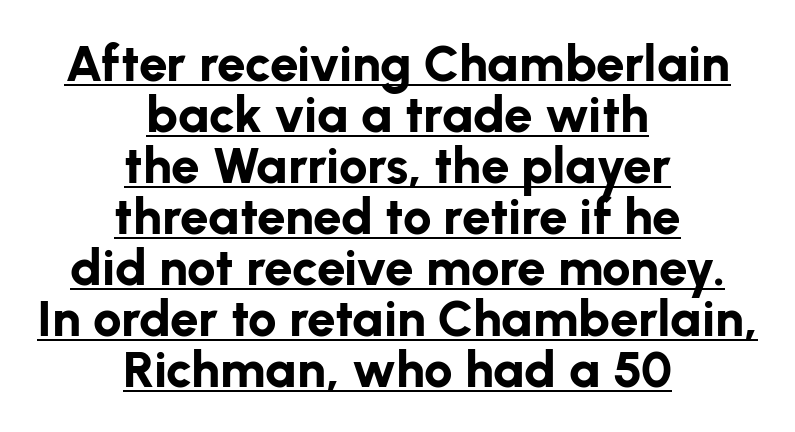
Q: Is the text bold? A: Yes.
Q: Is the text italic (slanted)? A: No, it is upright.
Q: Is the typeface a serif or a sans-serif typeface? A: Sans-serif.
Q: Is the text underlined? A: Yes.
Q: How is the paragraph aligned? A: Centered.
Q: Is the spacing between letters normal or unusually wide? A: Normal.
Q: Is the spacing between lines tight, normal or loose? A: Tight.
Q: Width (condensed, normal, or wide)? A: Normal.
Q: Stroke contrast? A: Low.
Q: x-height? A: Medium.
Q: Monospaced? A: No.
